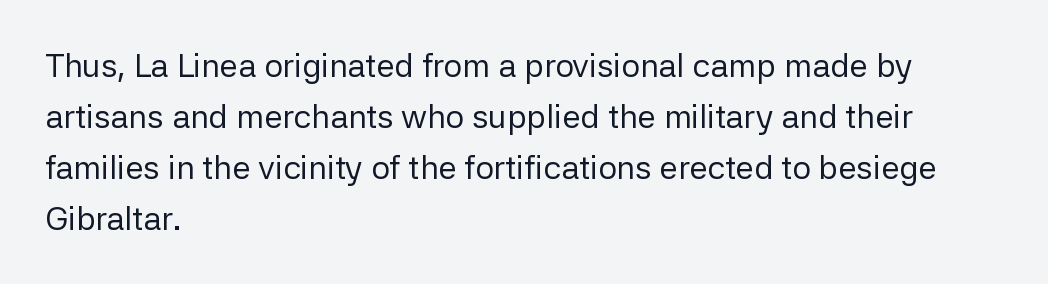
The image shows 33 px regular-weight sans-serif type, upright; set left-aligned, normal line spacing (1.55x), normal letter spacing, not underlined; low stroke contrast and a medium x-height.
